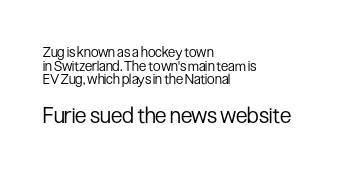
The image shows 22 px text type, upright; set left-aligned, tight line spacing (0.98x), normal letter spacing, not underlined; the second (bottom) block is 1.57x larger.
